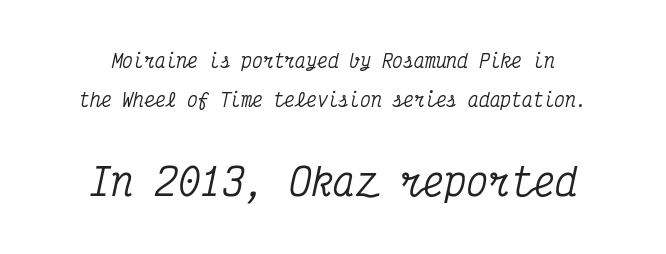
Q: Is the text italic (slanted)? A: Yes, it leans right by about 12 degrees.
Q: Is the typeface a serif or a sans-serif typeface? A: Serif.
Q: Is the text underlined? A: No.
Q: Is the spacing between letters normal or unusually wide? A: Normal.
Q: Is the spacing between lines tight, normal or loose? A: Loose.
Q: Which block of text is set in a larger size, the first (top) or the second (bottom)? A: The second (bottom) one.
Q: Width (condensed, normal, or wide)? A: Condensed.
Q: Stroke contrast? A: Medium.
Q: x-height? A: Medium.
Q: Monospaced? A: Yes.
